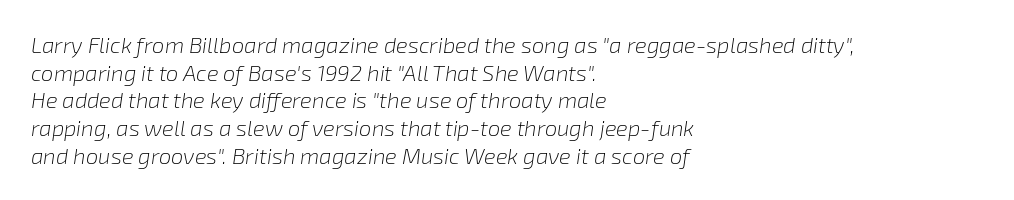
{"italic": "yes", "lean": "right", "slant_degrees": 8, "bold": "no", "underline": "no", "align": "left", "line_spacing": "normal", "line_spacing_ratio": 1.26, "letter_spacing": "normal", "letter_spacing_em": 0.0, "glyph_px": 22}
